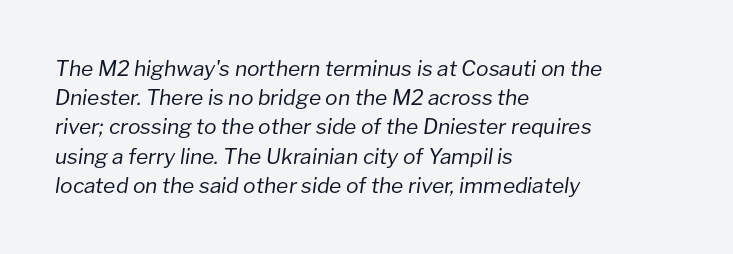
{"italic": "yes", "lean": "right", "slant_degrees": 8, "bold": "no", "underline": "no", "align": "left", "line_spacing": "normal", "line_spacing_ratio": 1.39, "letter_spacing": "normal", "letter_spacing_em": 0.0, "glyph_px": 21}
